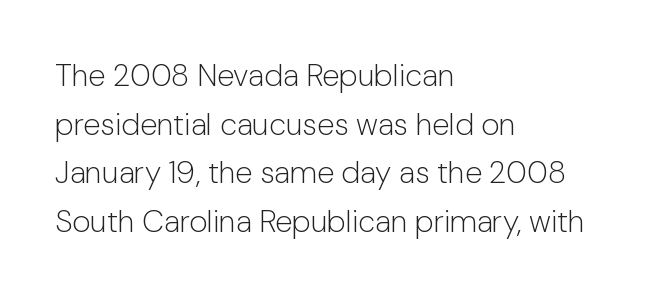
The image shows 31 px light sans-serif type, upright; set left-aligned, normal line spacing (1.57x), normal letter spacing, not underlined; low stroke contrast and a medium x-height.
